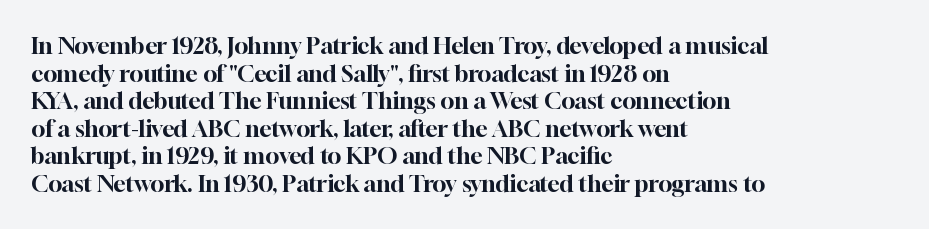
Q: Is the text italic (slanted)? A: No, it is upright.
Q: Is the text underlined? A: No.
Q: How is the paragraph aligned? A: Left-aligned.
Q: Is the spacing between letters normal or unusually wide? A: Normal.
